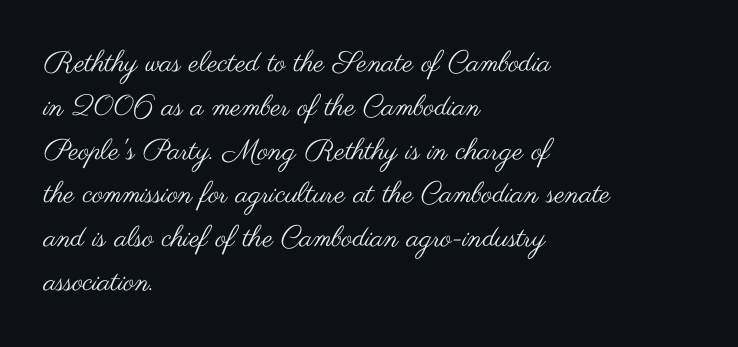
The letterforms sit at book weight or below. The space beneath each line is pristine and unruled. Is the block centered? No — it sits flush against the left margin. A normal amount of white space separates one row of letters from the next. Words appear dense and cohesive because spacing is normal.
